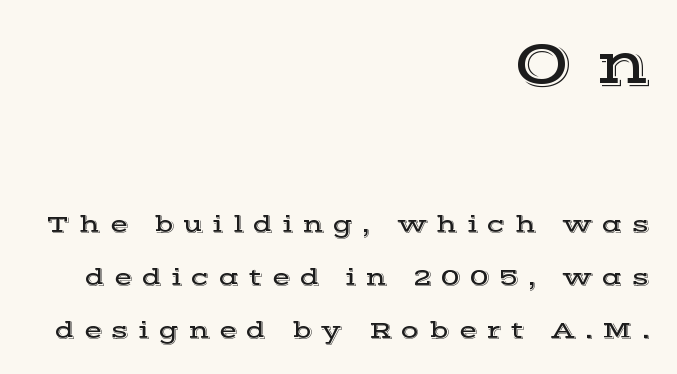
Casual observation: everything's shoved over to the right. The lettering stays uniformly vertical, giving the passage a roman look. Small tapered or slab feet sit at the stroke ends, so this counts as serif. Honestly, the rows look like they've been pulled way apart. Inter-character spacing is expanded well beyond the font's built-in metrics. The rendering shrinks the type as you move from the upper chunk to the lower.
